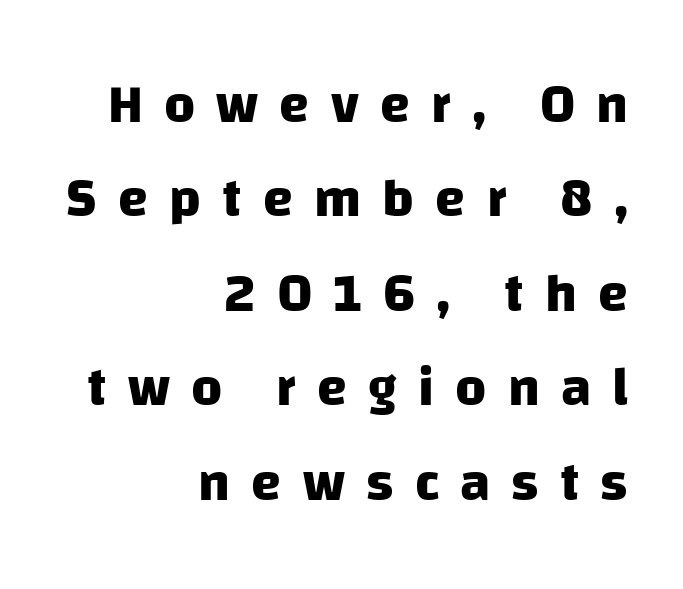
{"serif": "no", "bold": "yes", "weight": "heavy", "width": "normal", "stroke_contrast": "low", "x_height": "large", "monospaced": "no", "underline": "no", "align": "right", "line_spacing_ratio": 1.75, "letter_spacing": "wide", "letter_spacing_em": 0.39, "glyph_px": 54}
